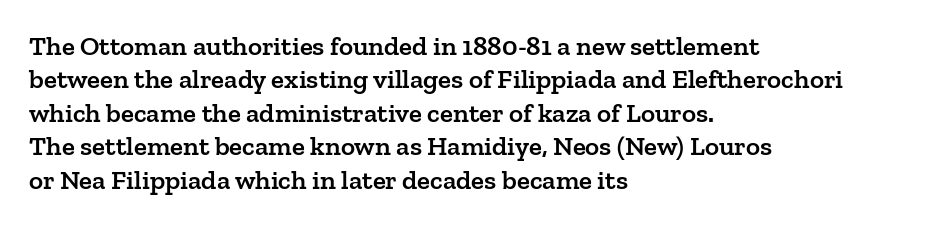
Moderately thickened strokes mark this as semibold type. A clean baseline with only descenders dipping below it. Line starts are locked; line ends wander. Honestly, the letter spacing is just normal — you wouldn't notice it. Italic? Not at all — the glyphs are vertical.
